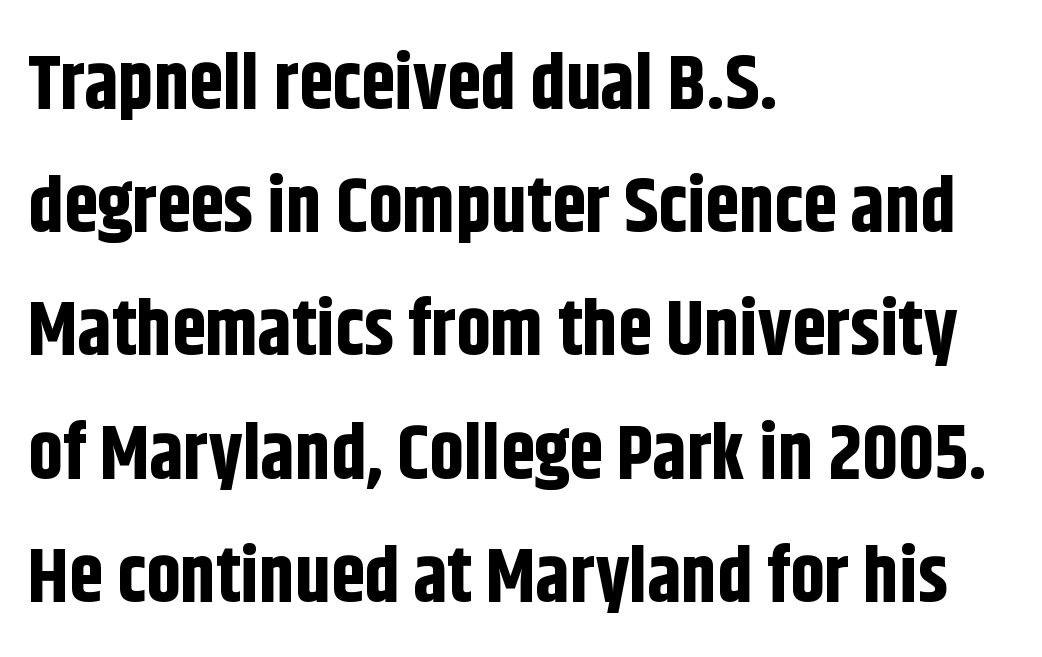
{"serif": "no", "italic": "no", "bold": "yes", "weight": "bold", "width": "condensed", "stroke_contrast": "low", "x_height": "large", "monospaced": "no", "underline": "no", "align": "left", "line_spacing": "normal", "line_spacing_ratio": 1.6, "letter_spacing": "normal", "letter_spacing_em": 0.0, "glyph_px": 77}
